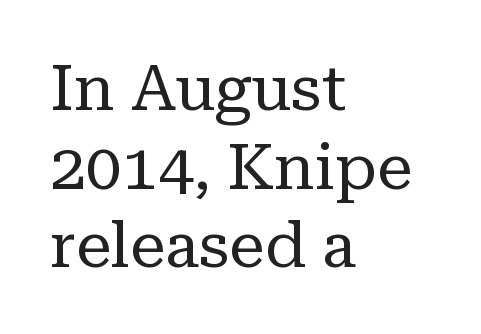
{"serif": "yes", "italic": "no", "bold": "no", "weight": "regular", "width": "normal", "stroke_contrast": "low", "x_height": "medium", "monospaced": "no", "underline": "no", "align": "left", "line_spacing_ratio": 1.23, "letter_spacing": "normal", "letter_spacing_em": 0.0, "glyph_px": 64}
